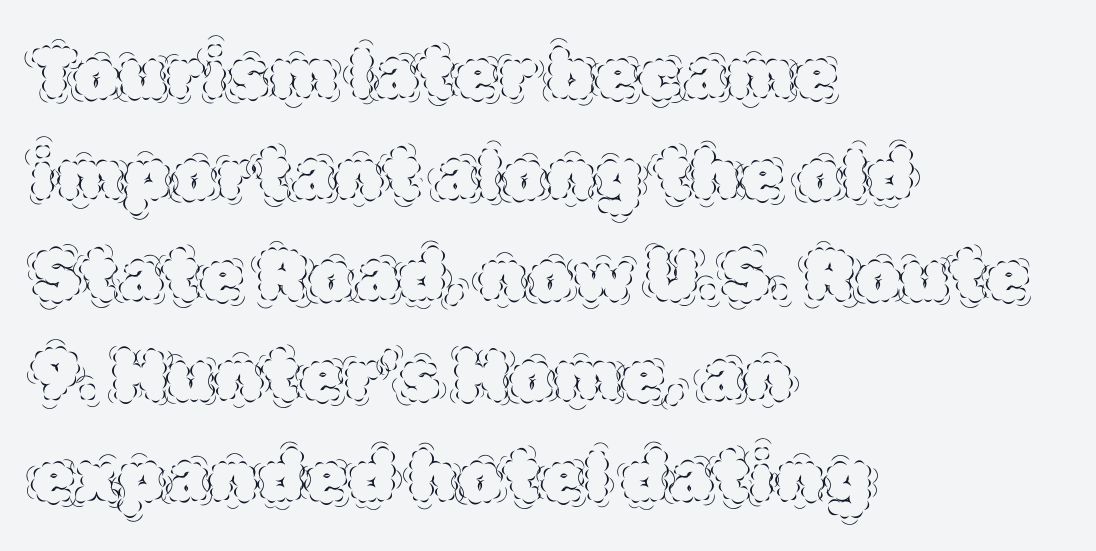
Q: Is the text bold? A: No.
Q: Is the text italic (slanted)? A: No, it is upright.
Q: Is the text underlined? A: No.
Q: How is the paragraph aligned? A: Left-aligned.
Q: Is the spacing between letters normal or unusually wide? A: Normal.
Q: Is the spacing between lines tight, normal or loose? A: Normal.
Q: Width (condensed, normal, or wide)? A: Normal.
Q: x-height? A: Large.
Q: Monospaced? A: No.
